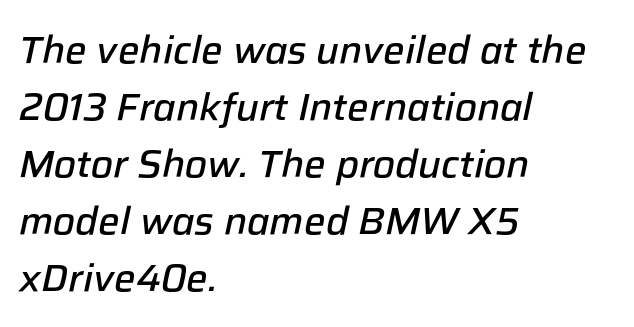
{"italic": "yes", "lean": "right", "slant_degrees": 12, "bold": "semi", "weight": "semibold", "width": "normal", "stroke_contrast": "low", "x_height": "medium", "monospaced": "no", "underline": "no", "align": "left", "line_spacing": "normal", "line_spacing_ratio": 1.5, "letter_spacing": "normal", "letter_spacing_em": 0.0, "glyph_px": 38}
